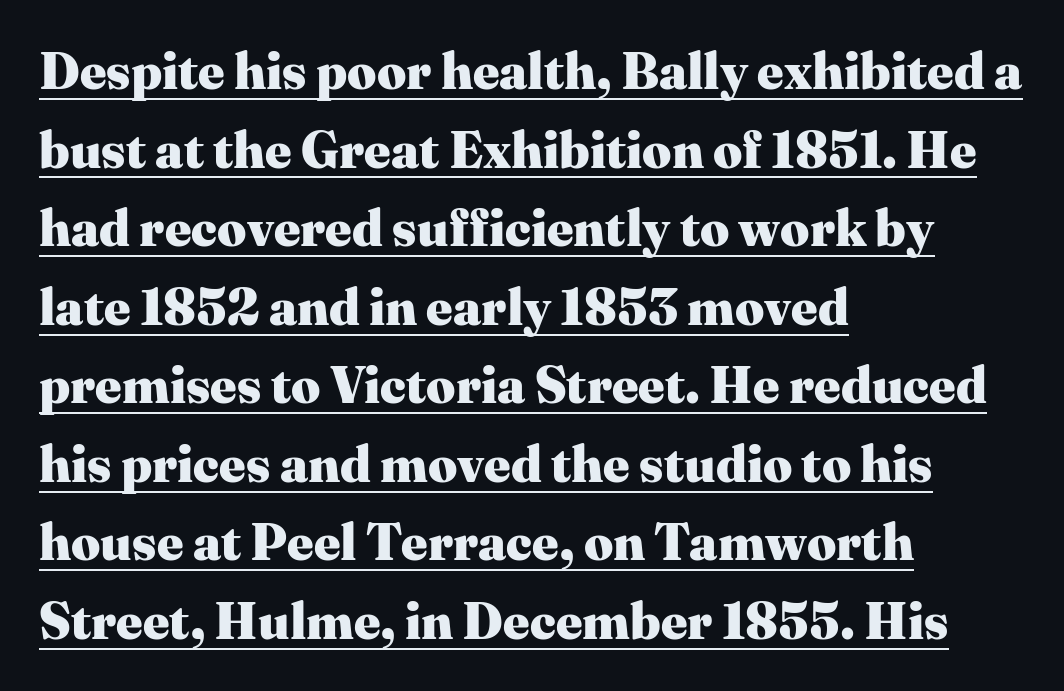
{"serif": "yes", "italic": "no", "bold": "yes", "weight": "heavy", "width": "normal", "stroke_contrast": "medium", "x_height": "medium", "monospaced": "no", "underline": "yes", "align": "left", "line_spacing": "normal", "line_spacing_ratio": 1.54, "letter_spacing": "normal", "letter_spacing_em": 0.0, "glyph_px": 51}
